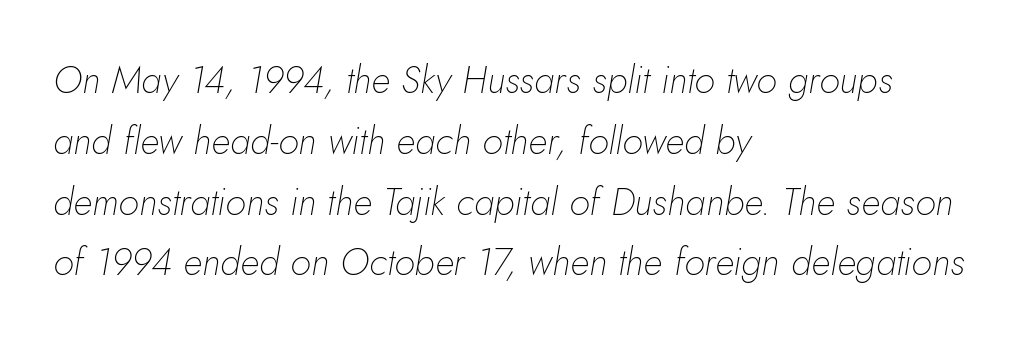
{"italic": "yes", "lean": "right", "slant_degrees": 10, "bold": "no", "weight": "thin", "width": "normal", "stroke_contrast": "low", "x_height": "small", "monospaced": "no", "underline": "no", "align": "left", "line_spacing": "normal", "line_spacing_ratio": 1.6, "letter_spacing": "normal", "letter_spacing_em": 0.0, "glyph_px": 38}
